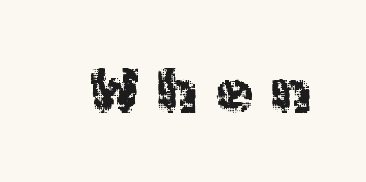
{"serif": "no", "italic": "no", "width": "normal", "x_height": "medium", "monospaced": "no", "underline": "no", "letter_spacing": "wide", "letter_spacing_em": 0.29, "glyph_px": 60}
